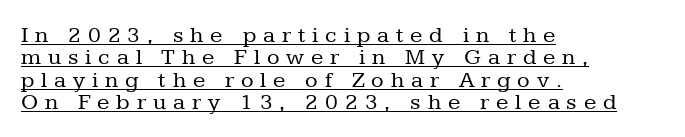
{"italic": "no", "bold": "no", "underline": "yes", "align": "left", "line_spacing": "tight", "line_spacing_ratio": 0.97, "letter_spacing": "wide", "letter_spacing_em": 0.3, "glyph_px": 23}
